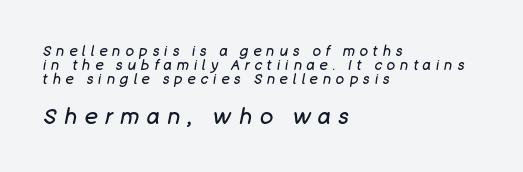
{"italic": "yes", "lean": "right", "slant_degrees": 11, "bold": "no", "underline": "no", "align": "left", "line_spacing": "tight", "line_spacing_ratio": 1.0, "letter_spacing": "wide", "letter_spacing_em": 0.35, "larger_block": "second", "size_ratio": 1.57, "glyph_px": 22}
